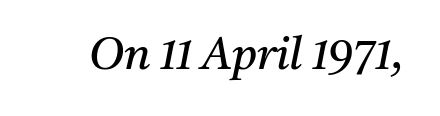
{"serif": "yes", "italic": "yes", "lean": "right", "slant_degrees": 11, "bold": "no", "weight": "regular", "width": "normal", "stroke_contrast": "medium", "x_height": "medium", "monospaced": "no", "underline": "no", "letter_spacing": "normal", "letter_spacing_em": 0.0, "glyph_px": 45}
